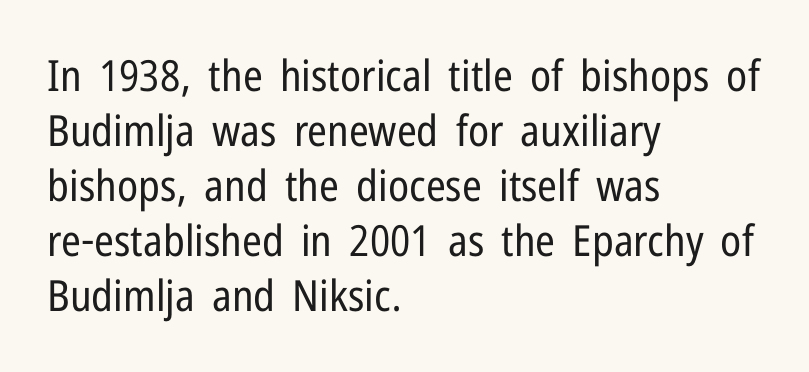
Q: Is the text bold? A: No.
Q: Is the text italic (slanted)? A: No, it is upright.
Q: Is the typeface a serif or a sans-serif typeface? A: Sans-serif.
Q: Is the text underlined? A: No.
Q: How is the paragraph aligned? A: Left-aligned.
Q: Is the spacing between letters normal or unusually wide? A: Normal.
Q: Is the spacing between lines tight, normal or loose? A: Normal.
Q: Width (condensed, normal, or wide)? A: Condensed.
Q: Stroke contrast? A: Low.
Q: x-height? A: Medium.
Q: Monospaced? A: No.
